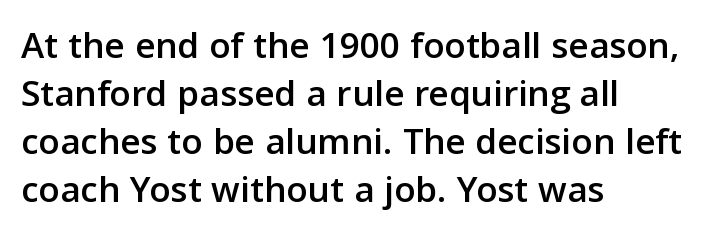
The image shows 39 px sans-serif type, upright; set left-aligned, line spacing 1.23x, normal letter spacing, not underlined; low stroke contrast and a medium x-height.
